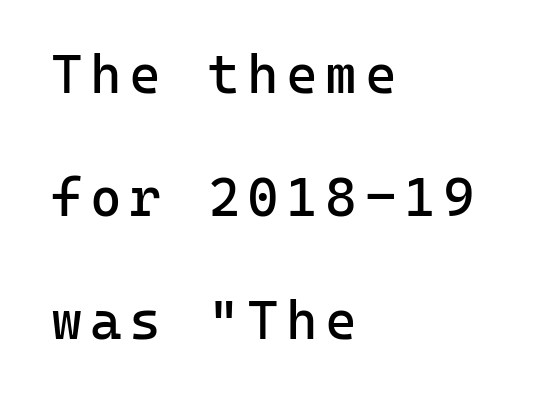
The string is rendered with underlining switched off. The weight tops out at a normal text grade. Line starts are locked; line ends wander. Notice the wide empty band between every row — that's loose leading. This sample uses a sans-serif face. Does the lettering tilt? It doesn't — this is upright.
